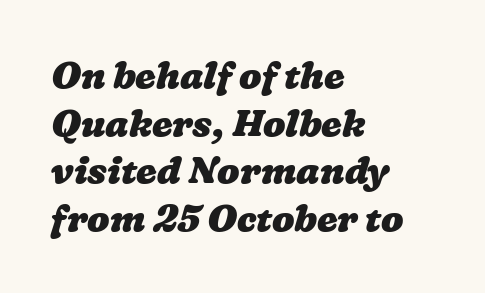
Q: Is the text bold? A: Yes.
Q: Is the text underlined? A: No.
Q: How is the paragraph aligned? A: Left-aligned.
Q: Is the spacing between letters normal or unusually wide? A: Normal.
Q: Is the spacing between lines tight, normal or loose? A: Normal.
Q: Width (condensed, normal, or wide)? A: Wide.
Q: Stroke contrast? A: Low.
Q: x-height? A: Medium.
Q: Monospaced? A: No.
